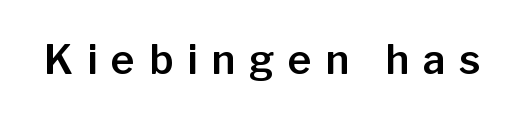
Q: Is the text italic (slanted)? A: No, it is upright.
Q: Is the typeface a serif or a sans-serif typeface? A: Sans-serif.
Q: Is the text underlined? A: No.
Q: Is the spacing between letters normal or unusually wide? A: Unusually wide.
Q: Width (condensed, normal, or wide)? A: Normal.
Q: Stroke contrast? A: Low.
Q: x-height? A: Medium.
Q: Monospaced? A: No.
